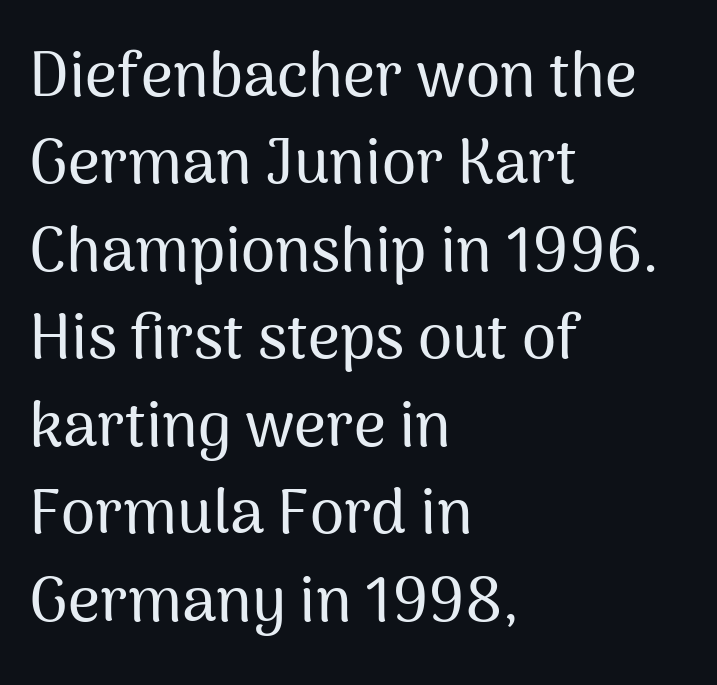
The space directly below the letters is spotless. The compositor pushed each line to the left boundary. The rendering uses natural spacing where letterforms have individual widths. Type style note: lacks serifs. The vertical gap from one line to the next is medium.
